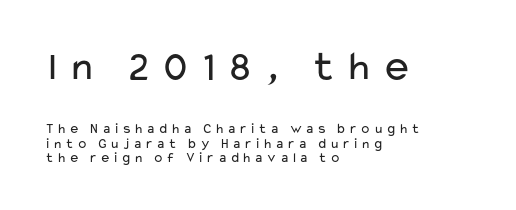
Look at the bottom of the vertical strokes: they stop flat, with no serifs. You could barely slide anything between these rows. Is the block centered? No — it sits flush against the left margin. The designer gave the opening block more size than the closing block. Italic? Not at all — the glyphs are vertical.
